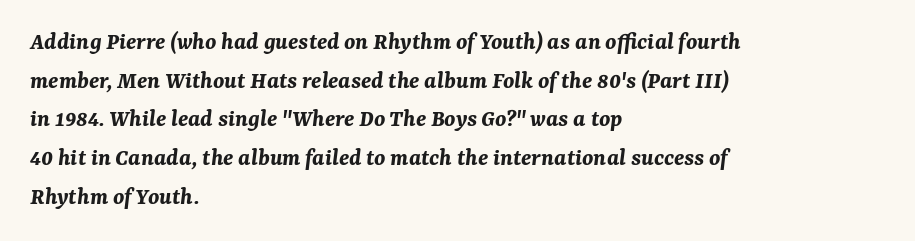
Q: Is the text bold? A: Yes.
Q: Is the text italic (slanted)? A: Yes, it leans right by about 7 degrees.
Q: Is the text underlined? A: No.
Q: How is the paragraph aligned? A: Left-aligned.
Q: Is the spacing between letters normal or unusually wide? A: Normal.
Q: Is the spacing between lines tight, normal or loose? A: Normal.
